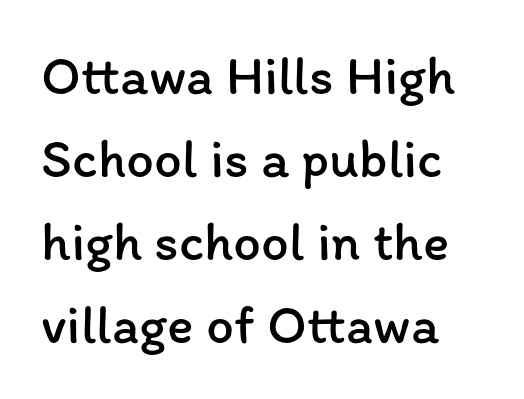
The lettering stays uniformly vertical, giving the passage a roman look. The strip under each line holds only bare page. One glance says typical: line gaps are just what's usual. Here the designer chose a conventional face with non-uniform glyph widths.
